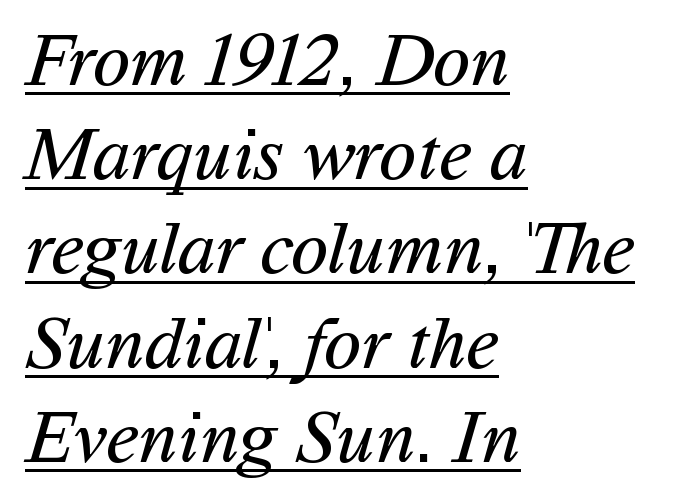
{"serif": "no", "bold": "no", "weight": "regular", "width": "normal", "stroke_contrast": "medium", "x_height": "medium", "monospaced": "no", "underline": "yes", "align": "left", "line_spacing_ratio": 1.24, "letter_spacing": "normal", "letter_spacing_em": 0.0, "glyph_px": 76}
